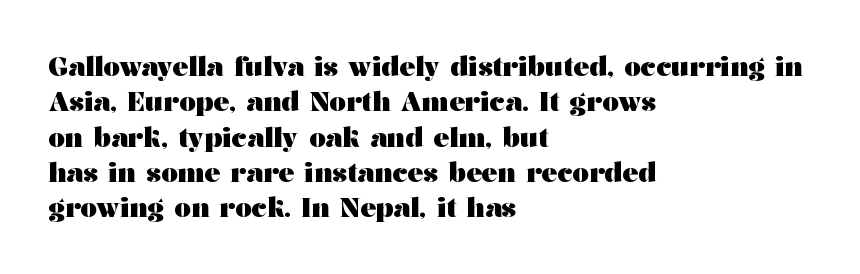
Q: Is the text bold? A: Yes.
Q: Is the text italic (slanted)? A: No, it is upright.
Q: Is the text underlined? A: No.
Q: How is the paragraph aligned? A: Left-aligned.
Q: Is the spacing between letters normal or unusually wide? A: Normal.
Q: Is the spacing between lines tight, normal or loose? A: Normal.
